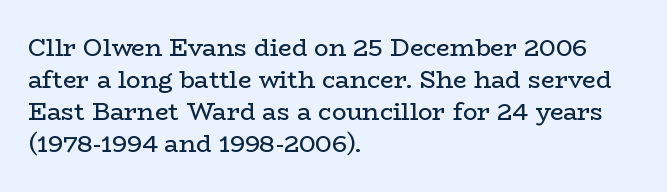
{"italic": "no", "bold": "no", "underline": "no", "align": "left", "line_spacing": "normal", "line_spacing_ratio": 1.34, "letter_spacing": "normal", "letter_spacing_em": 0.0, "glyph_px": 24}
